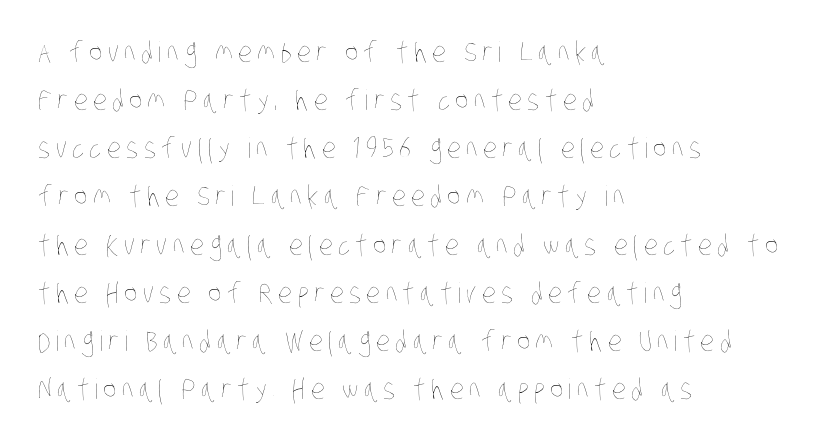
Any mark beneath the type? The region is blank. Layout note: lines flush left. Do the characters align in a grid? No, the font is proportional. Unbolded letterforms with no extra heft.
